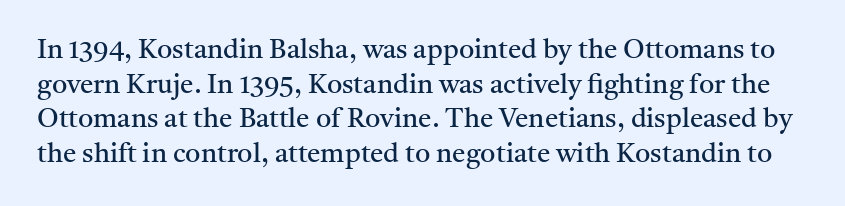
The image shows 27 px text type, upright; set normal line spacing (1.28x), normal letter spacing, not underlined.
